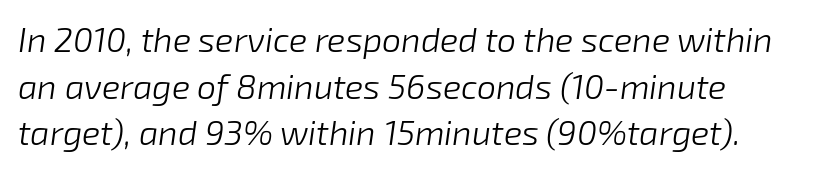
Q: Is the text bold? A: No.
Q: Is the text italic (slanted)? A: Yes, it leans right by about 8 degrees.
Q: Is the text underlined? A: No.
Q: How is the paragraph aligned? A: Left-aligned.
Q: Is the spacing between letters normal or unusually wide? A: Normal.
Q: Is the spacing between lines tight, normal or loose? A: Normal.
Q: Width (condensed, normal, or wide)? A: Normal.
Q: Stroke contrast? A: Low.
Q: x-height? A: Medium.
Q: Monospaced? A: No.
